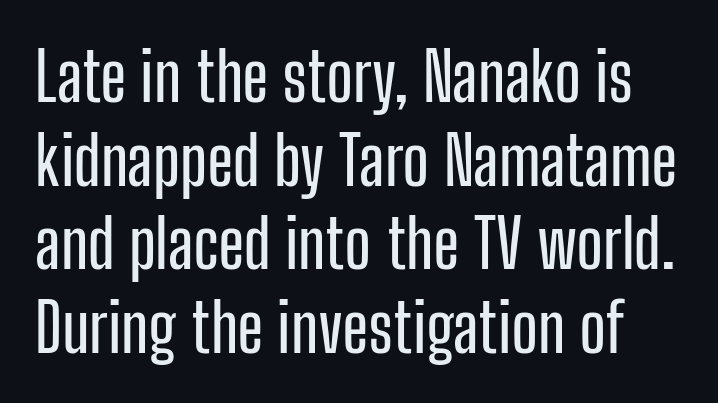
The image shows 68 px condensed sans-serif type, upright; set line spacing 1.23x, normal letter spacing, not underlined; low stroke contrast and a medium x-height.
